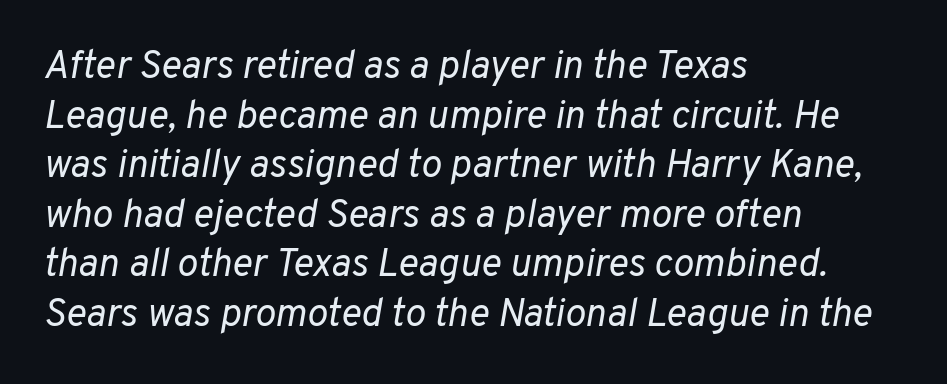
The specimen reads as italic at a glance. Stem width sits at or under what a default text font uses. Does the copy run flush right? No — it runs flush left. Underline: absent.
